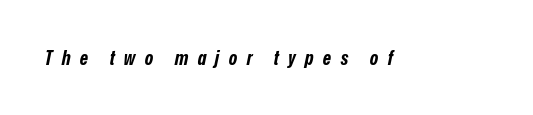
{"italic": "yes", "lean": "right", "slant_degrees": 12, "bold": "yes", "underline": "no", "letter_spacing": "wide", "letter_spacing_em": 0.46, "glyph_px": 20}
